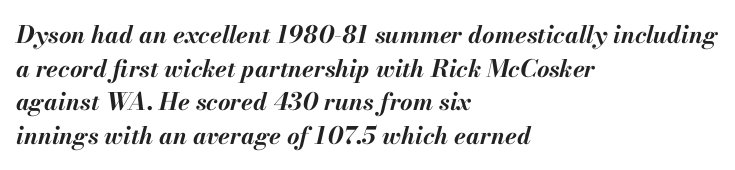
Q: Is the text bold? A: Yes.
Q: Is the text italic (slanted)? A: Yes, it leans right by about 13 degrees.
Q: Is the text underlined? A: No.
Q: How is the paragraph aligned? A: Left-aligned.
Q: Is the spacing between letters normal or unusually wide? A: Normal.
Q: Is the spacing between lines tight, normal or loose? A: Normal.
